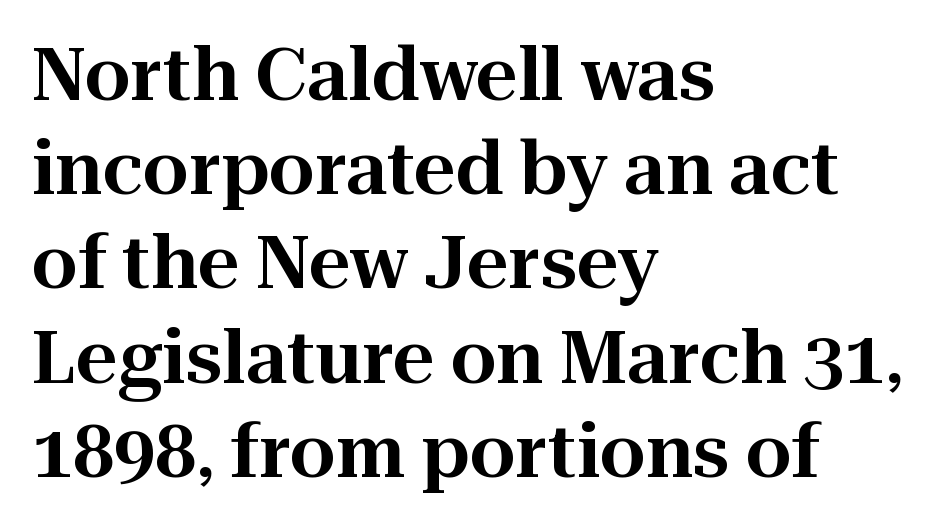
{"serif": "yes", "italic": "no", "width": "normal", "stroke_contrast": "high", "x_height": "medium", "monospaced": "no", "underline": "no", "align": "left", "line_spacing": "normal", "line_spacing_ratio": 1.29, "letter_spacing": "normal", "letter_spacing_em": 0.0, "glyph_px": 73}
